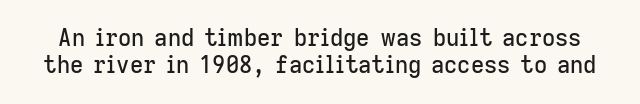
Q: Is the text italic (slanted)? A: No, it is upright.
Q: Is the text underlined? A: No.
Q: Is the spacing between letters normal or unusually wide? A: Normal.
